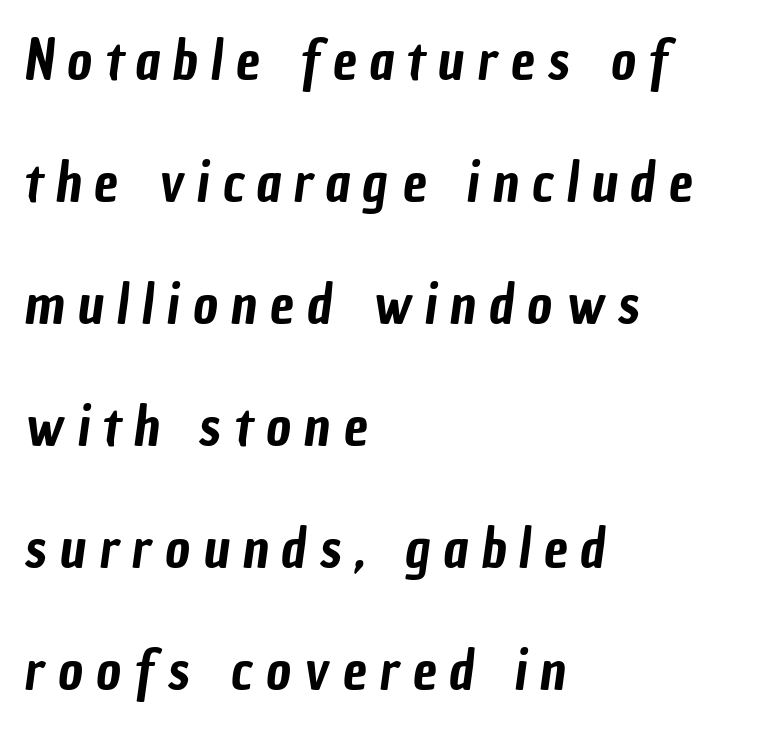
{"serif": "no", "width": "condensed", "stroke_contrast": "low", "x_height": "medium", "monospaced": "no", "underline": "no", "align": "left", "line_spacing": "loose", "line_spacing_ratio": 2.26, "letter_spacing": "wide", "letter_spacing_em": 0.24, "glyph_px": 54}
